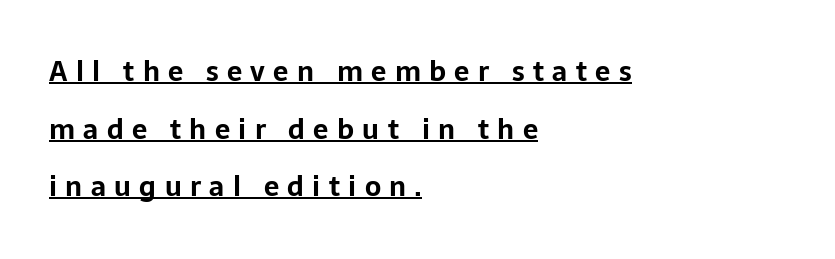
{"italic": "no", "bold": "yes", "underline": "yes", "align": "left", "line_spacing": "loose", "line_spacing_ratio": 2.13, "letter_spacing": "wide", "letter_spacing_em": 0.31, "glyph_px": 27}
